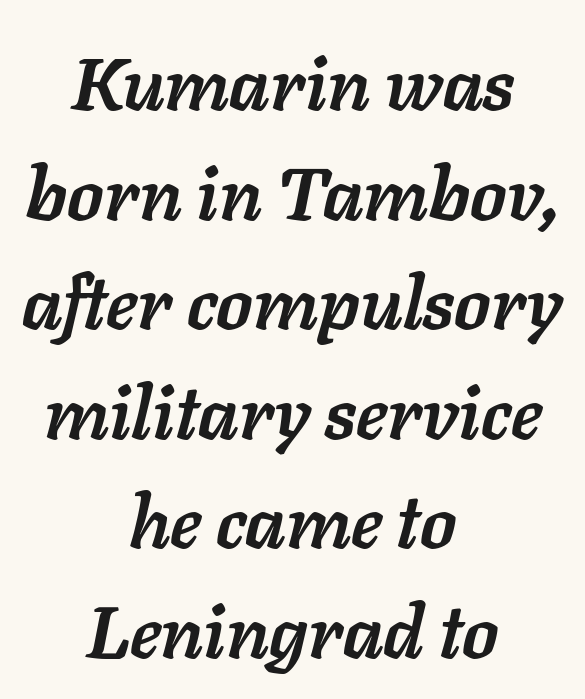
Q: Is the text bold? A: Yes.
Q: Is the text italic (slanted)? A: Yes, it leans right by about 11 degrees.
Q: Is the text underlined? A: No.
Q: How is the paragraph aligned? A: Centered.
Q: Is the spacing between letters normal or unusually wide? A: Normal.
Q: Is the spacing between lines tight, normal or loose? A: Normal.
Q: Width (condensed, normal, or wide)? A: Normal.
Q: Stroke contrast? A: Low.
Q: x-height? A: Medium.
Q: Monospaced? A: No.
